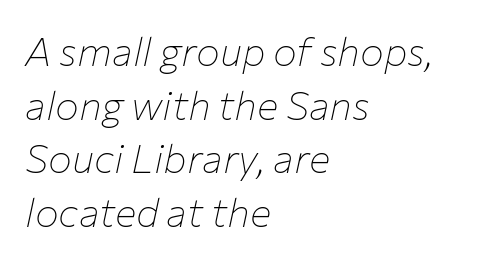
The image shows 40 px thin type, italic (leaning right); set left-aligned, normal line spacing (1.34x), normal letter spacing, not underlined; low stroke contrast and a medium x-height.
